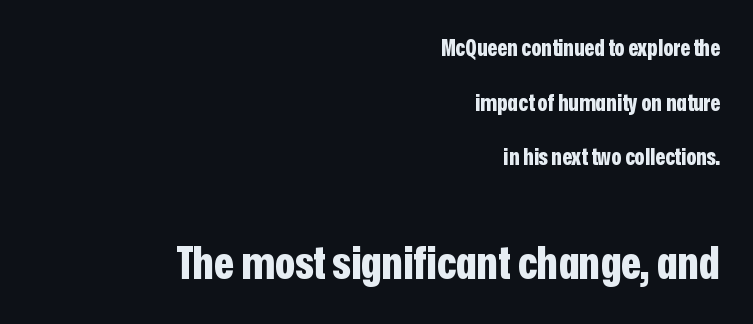
Q: Is the text bold? A: Yes.
Q: Is the text italic (slanted)? A: No, it is upright.
Q: Is the typeface a serif or a sans-serif typeface? A: Sans-serif.
Q: Is the text underlined? A: No.
Q: How is the paragraph aligned? A: Right-aligned.
Q: Is the spacing between letters normal or unusually wide? A: Normal.
Q: Is the spacing between lines tight, normal or loose? A: Loose.
Q: Which block of text is set in a larger size, the first (top) or the second (bottom)? A: The second (bottom) one.
Q: Width (condensed, normal, or wide)? A: Condensed.
Q: Stroke contrast? A: Low.
Q: x-height? A: Medium.
Q: Monospaced? A: No.
